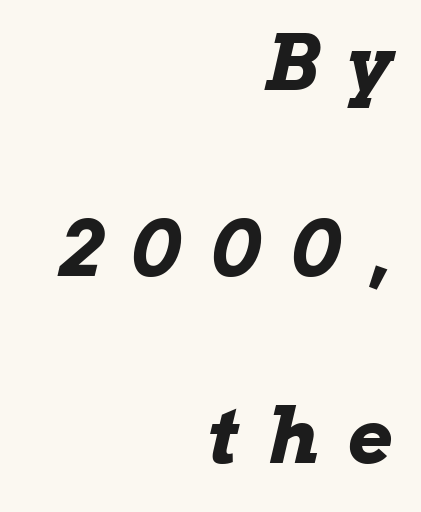
Q: Is the text bold? A: Yes.
Q: Is the text italic (slanted)? A: Yes, it leans right by about 13 degrees.
Q: Is the text underlined? A: No.
Q: How is the paragraph aligned? A: Right-aligned.
Q: Is the spacing between letters normal or unusually wide? A: Unusually wide.
Q: Is the spacing between lines tight, normal or loose? A: Loose.
Q: Width (condensed, normal, or wide)? A: Wide.
Q: Stroke contrast? A: Low.
Q: x-height? A: Medium.
Q: Monospaced? A: No.
